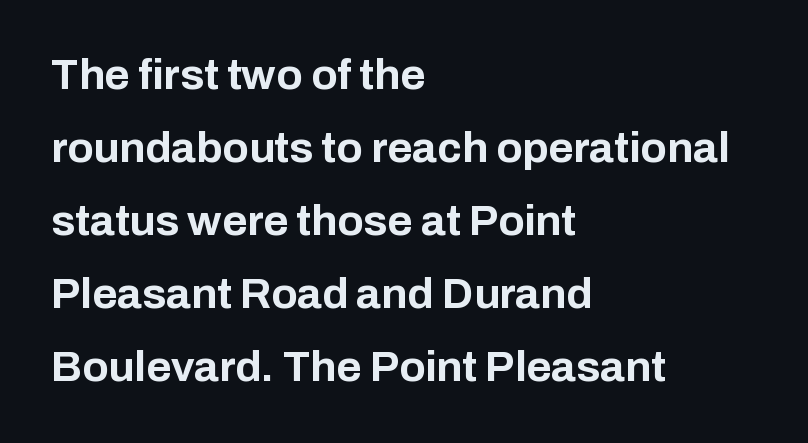
The passage shown is typed in a proportional face where columns would drift. Unlike italic type, these characters show no tilt at all. Each row of text sits above clean, open space. Classification — sans serif. The lines are quadded left.
